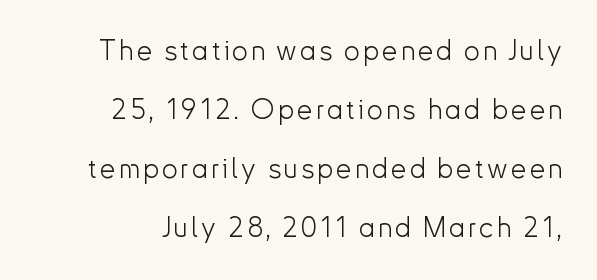
The image shows 28 px light sans-serif type, upright; set loose line spacing (2.11x), not underlined; low stroke contrast and a small x-height.
